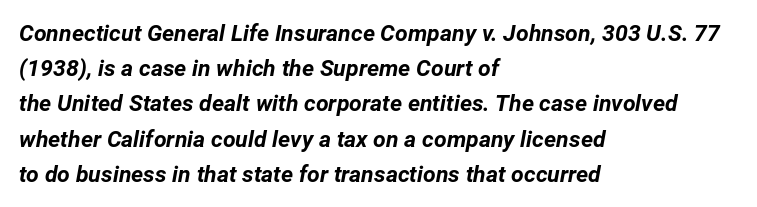
The image shows 23 px bold type, italic (leaning right); set left-aligned, normal line spacing (1.53x), normal letter spacing, not underlined.
